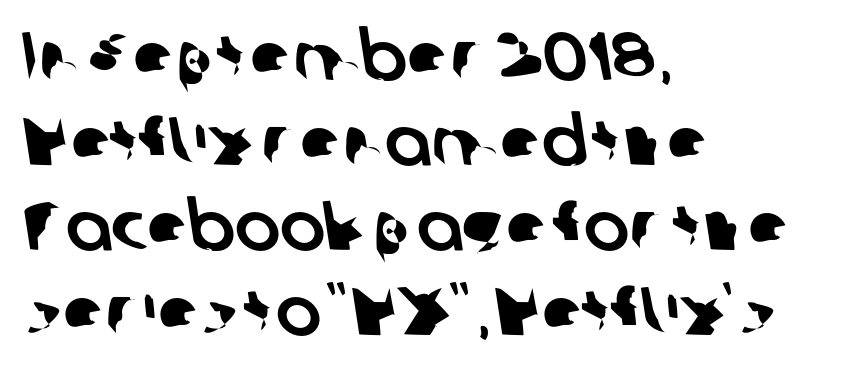
The letters advance in unequal steps, a hallmark of proportional type. Each line starts at the same left margin while the right side varies. The type is set solid horizontally, with unmodified tracking. To sum up the face: it is a sans, with no serifs. Anything drawn beneath the words? Only blank space.
